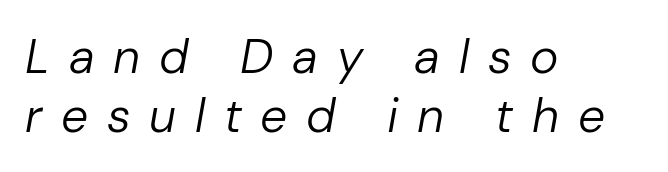
The image shows 48 px regular-weight type, italic (leaning right); set left-aligned, line spacing 1.22x, unusually wide letter spacing (+0.39 em), not underlined; low stroke contrast and a medium x-height.
